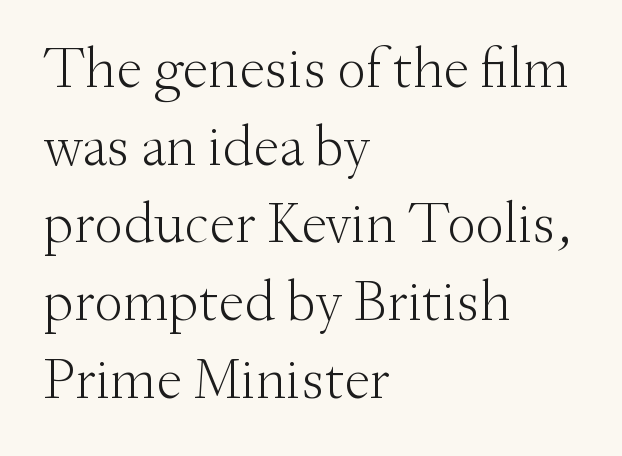
Q: Is the text bold? A: No.
Q: Is the text italic (slanted)? A: No, it is upright.
Q: Is the typeface a serif or a sans-serif typeface? A: Serif.
Q: Is the text underlined? A: No.
Q: How is the paragraph aligned? A: Left-aligned.
Q: Is the spacing between letters normal or unusually wide? A: Normal.
Q: Is the spacing between lines tight, normal or loose? A: Normal.
Q: Width (condensed, normal, or wide)? A: Normal.
Q: Stroke contrast? A: Medium.
Q: x-height? A: Small.
Q: Monospaced? A: No.
